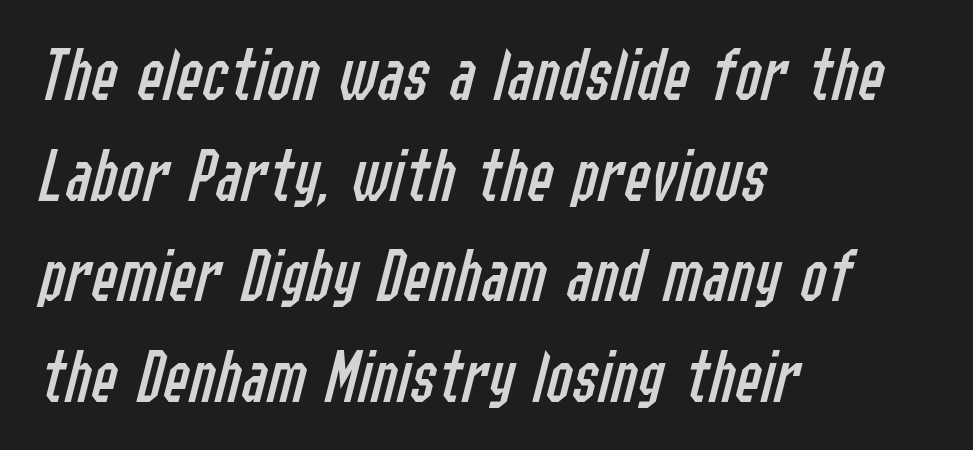
{"italic": "yes", "lean": "right", "slant_degrees": 14, "bold": "no", "weight": "regular", "width": "condensed", "stroke_contrast": "low", "x_height": "medium", "monospaced": "no", "underline": "no", "align": "left", "line_spacing": "normal", "line_spacing_ratio": 1.29, "letter_spacing": "normal", "letter_spacing_em": 0.0, "glyph_px": 78}
